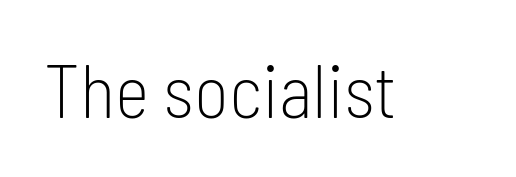
Q: Is the text bold? A: No.
Q: Is the text italic (slanted)? A: No, it is upright.
Q: Is the typeface a serif or a sans-serif typeface? A: Sans-serif.
Q: Is the text underlined? A: No.
Q: Is the spacing between letters normal or unusually wide? A: Normal.
Q: Width (condensed, normal, or wide)? A: Condensed.
Q: Stroke contrast? A: Low.
Q: x-height? A: Medium.
Q: Monospaced? A: No.
